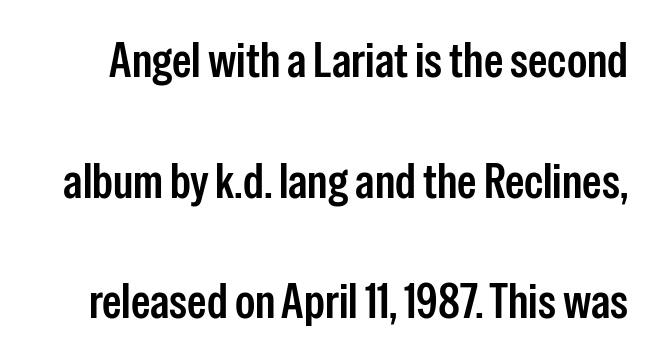
Q: Is the text italic (slanted)? A: No, it is upright.
Q: Is the typeface a serif or a sans-serif typeface? A: Sans-serif.
Q: Is the text underlined? A: No.
Q: Is the spacing between letters normal or unusually wide? A: Normal.
Q: Is the spacing between lines tight, normal or loose? A: Loose.
Q: Width (condensed, normal, or wide)? A: Condensed.
Q: Stroke contrast? A: Low.
Q: x-height? A: Medium.
Q: Monospaced? A: No.
